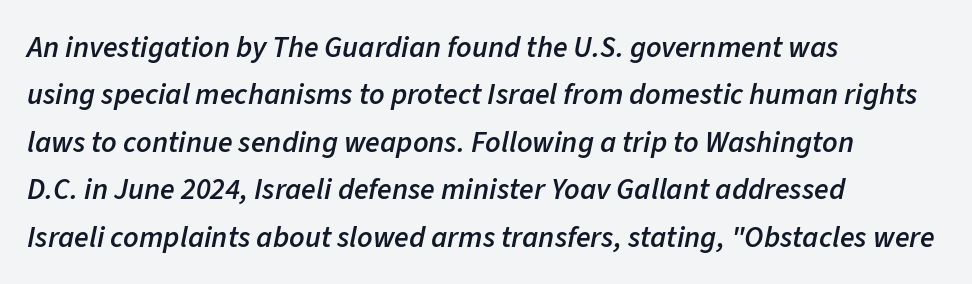
{"italic": "yes", "lean": "right", "slant_degrees": 11, "bold": "semi", "weight": "semibold", "width": "normal", "stroke_contrast": "low", "x_height": "medium", "monospaced": "no", "underline": "no", "align": "left", "line_spacing": "normal", "line_spacing_ratio": 1.58, "letter_spacing": "normal", "letter_spacing_em": 0.0, "glyph_px": 30}
